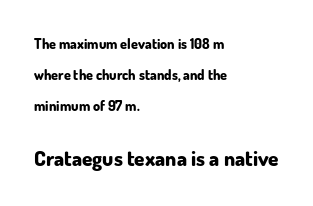
Each glyph is drawn with heavy, bold strokes. Scale increases going downward across the two blocks. The block of text is sparse from top to bottom, with ample space between rows. Italic: no, the glyphs are upright roman. The passage shown has conventional tracking throughout. Left-aligned paragraph, ragged on the right.
